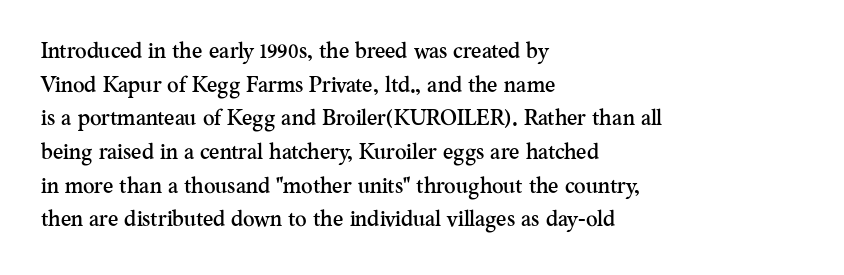
The image shows 22 px text type, upright; set left-aligned, normal line spacing (1.53x), normal letter spacing, not underlined.
